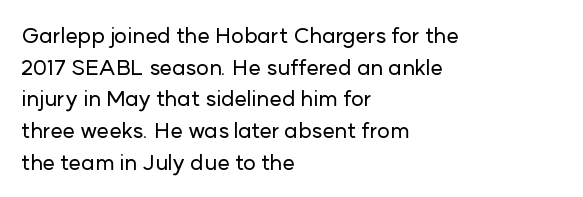
{"italic": "no", "underline": "no", "align": "left", "line_spacing": "normal", "line_spacing_ratio": 1.44, "letter_spacing": "normal", "letter_spacing_em": 0.0, "glyph_px": 22}
